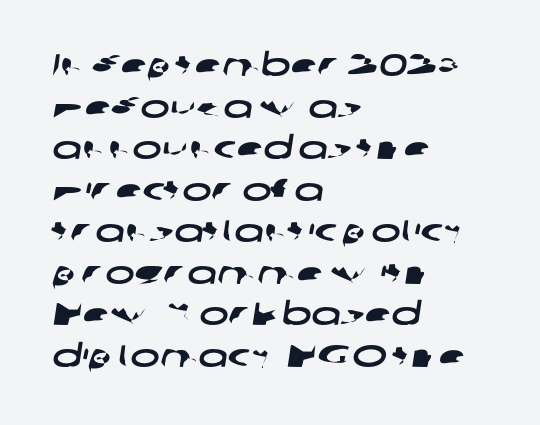
Q: Is the typeface a serif or a sans-serif typeface? A: Sans-serif.
Q: Is the text underlined? A: No.
Q: How is the paragraph aligned? A: Left-aligned.
Q: Is the spacing between letters normal or unusually wide? A: Normal.
Q: Is the spacing between lines tight, normal or loose? A: Normal.
Q: Width (condensed, normal, or wide)? A: Wide.
Q: Stroke contrast? A: Low.
Q: x-height? A: Medium.
Q: Monospaced? A: No.
